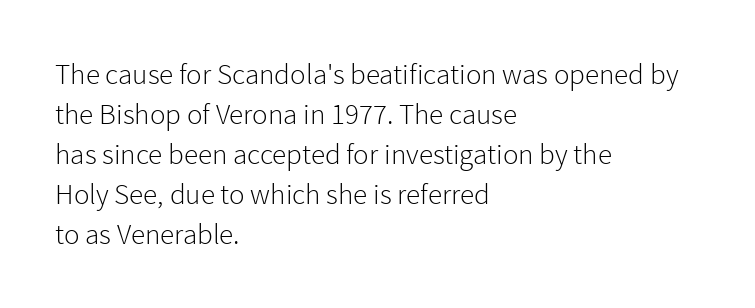
Q: Is the text bold? A: No.
Q: Is the text italic (slanted)? A: No, it is upright.
Q: Is the typeface a serif or a sans-serif typeface? A: Sans-serif.
Q: Is the text underlined? A: No.
Q: How is the paragraph aligned? A: Left-aligned.
Q: Is the spacing between letters normal or unusually wide? A: Normal.
Q: Is the spacing between lines tight, normal or loose? A: Normal.
Q: Width (condensed, normal, or wide)? A: Normal.
Q: x-height? A: Medium.
Q: Monospaced? A: No.
